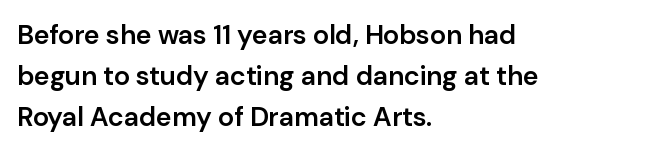
Q: Is the text bold? A: Semi-bold.
Q: Is the text italic (slanted)? A: No, it is upright.
Q: Is the text underlined? A: No.
Q: How is the paragraph aligned? A: Left-aligned.
Q: Is the spacing between letters normal or unusually wide? A: Normal.
Q: Is the spacing between lines tight, normal or loose? A: Normal.
